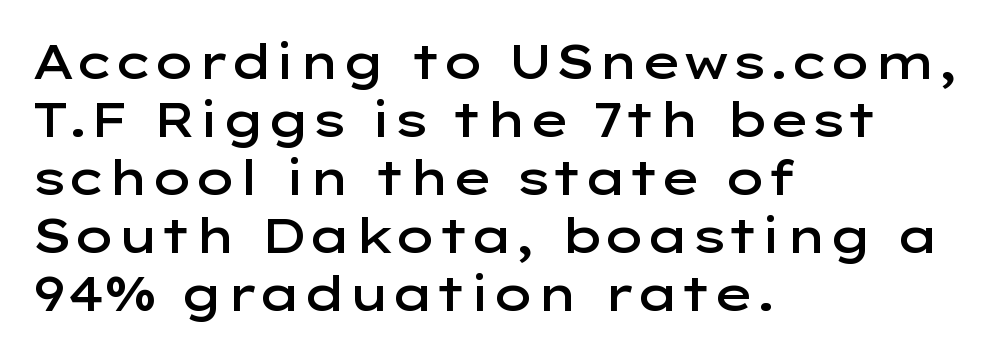
Q: Is the text bold? A: Semi-bold.
Q: Is the text italic (slanted)? A: No, it is upright.
Q: Is the typeface a serif or a sans-serif typeface? A: Sans-serif.
Q: Is the text underlined? A: No.
Q: How is the paragraph aligned? A: Left-aligned.
Q: Is the spacing between letters normal or unusually wide? A: Normal.
Q: Width (condensed, normal, or wide)? A: Wide.
Q: Stroke contrast? A: Low.
Q: x-height? A: Medium.
Q: Monospaced? A: No.
